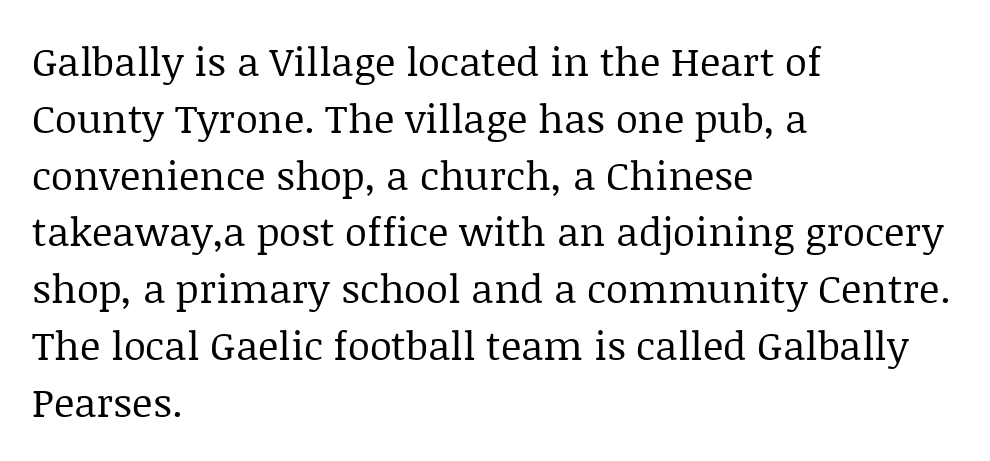
The image shows 40 px regular-weight serif type, upright; set left-aligned, normal line spacing (1.42x), normal letter spacing, not underlined; low stroke contrast and a large x-height.
